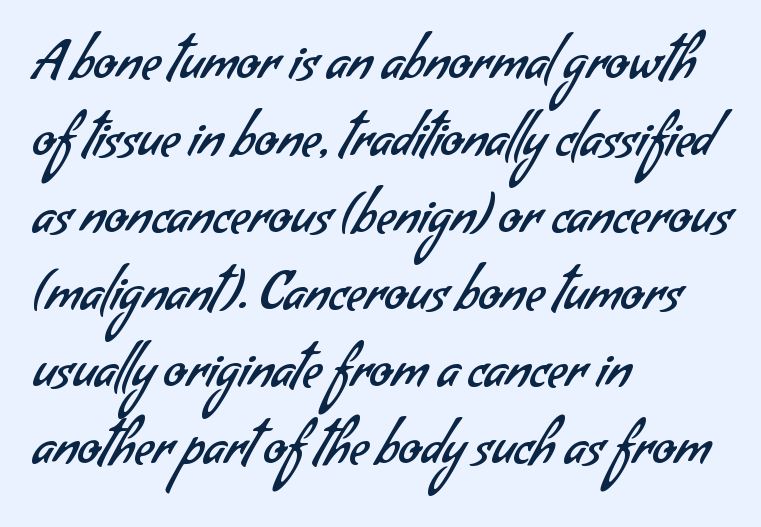
The image shows 52 px regular-weight sans-serif type; set left-aligned, normal line spacing (1.48x), normal letter spacing, not underlined; low stroke contrast and a small x-height.
